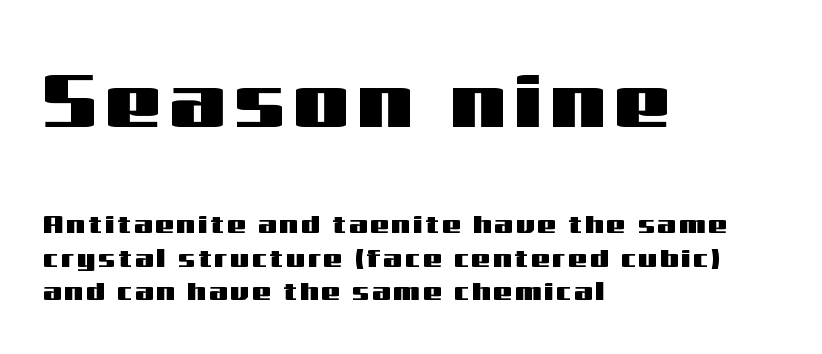
{"serif": "no", "italic": "no", "width": "wide", "stroke_contrast": "medium", "x_height": "medium", "monospaced": "no", "underline": "no", "align": "left", "line_spacing": "normal", "line_spacing_ratio": 1.28, "larger_block": "first", "size_ratio": 3.0, "glyph_px": 78}
